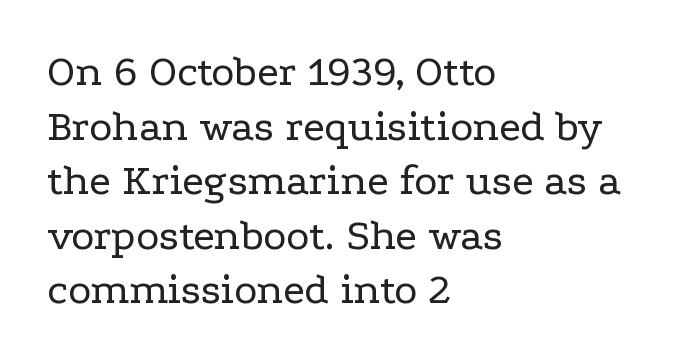
The image shows 44 px regular-weight, wide serif type, upright; set left-aligned, line spacing 1.24x, normal letter spacing, not underlined; low stroke contrast and a medium x-height.
